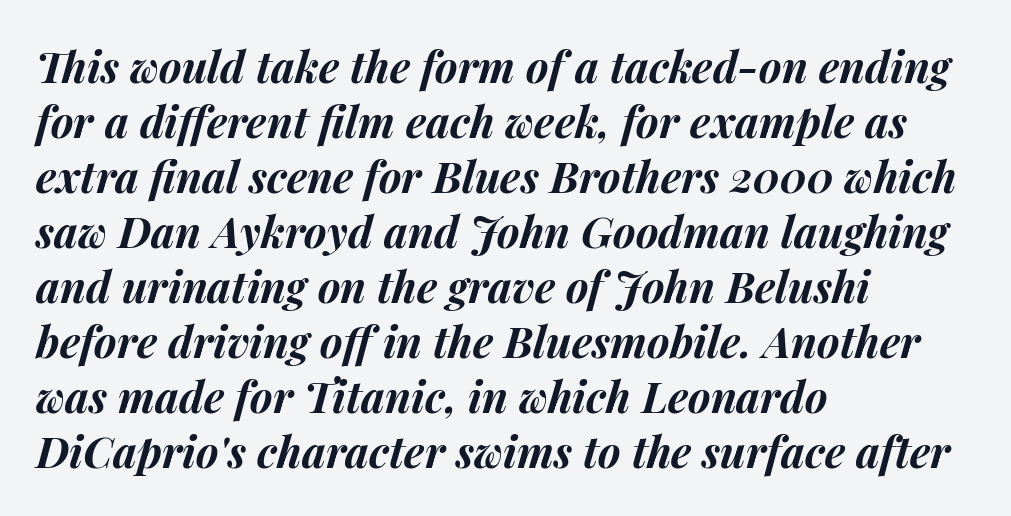
{"italic": "yes", "lean": "right", "slant_degrees": 14, "bold": "yes", "weight": "bold", "width": "normal", "stroke_contrast": "medium", "x_height": "medium", "monospaced": "no", "underline": "no", "align": "left", "line_spacing": "normal", "line_spacing_ratio": 1.28, "letter_spacing": "normal", "letter_spacing_em": 0.0, "glyph_px": 43}
